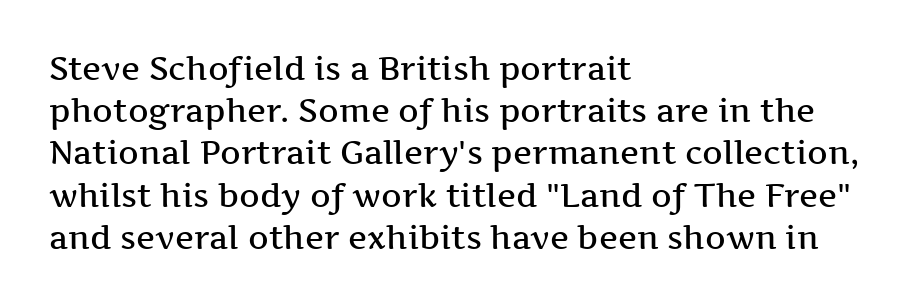
{"serif": "yes", "italic": "no", "bold": "semi", "weight": "semibold", "width": "wide", "stroke_contrast": "medium", "x_height": "medium", "monospaced": "no", "underline": "no", "align": "left", "line_spacing": "normal", "line_spacing_ratio": 1.32, "letter_spacing": "normal", "letter_spacing_em": 0.0, "glyph_px": 32}
